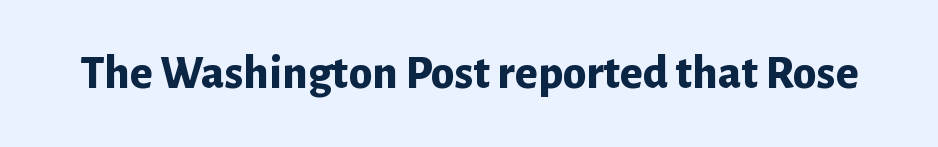
Letterform terminals end flat and unadorned throughout the passage. The gaps between neighbouring characters are ordinary and unremarkable. Each letter keeps its own natural width here, so spacing adapts to shape. Quick note: underline off. Heavy-handed strokes throughout: this text is bold. Posture: straight, roman, zero tilt.
